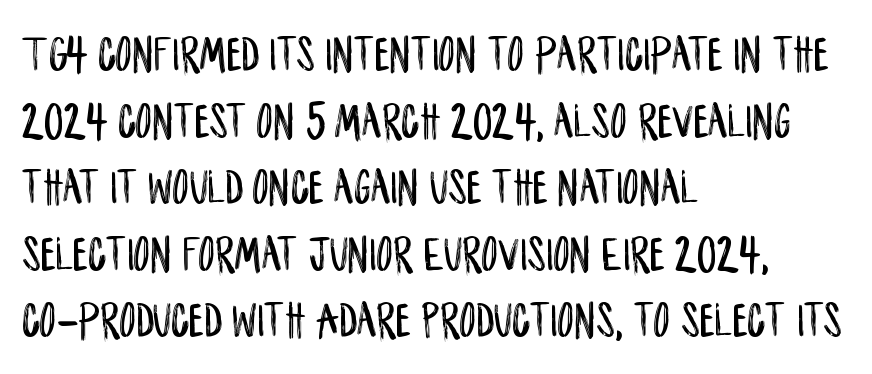
The image shows 52 px condensed sans-serif type, upright; set left-aligned, normal line spacing (1.28x), normal letter spacing, not underlined; low stroke contrast and a large x-height.
